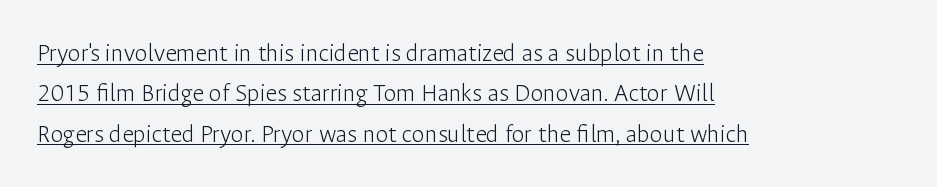
The image shows 26 px text type, upright; set left-aligned, normal line spacing (1.55x), normal letter spacing, underlined.
